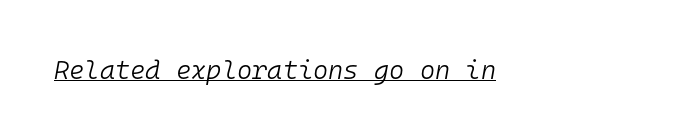
Q: Is the text bold? A: No.
Q: Is the text italic (slanted)? A: Yes, it leans right by about 10 degrees.
Q: Is the text underlined? A: Yes.
Q: Is the spacing between letters normal or unusually wide? A: Normal.
